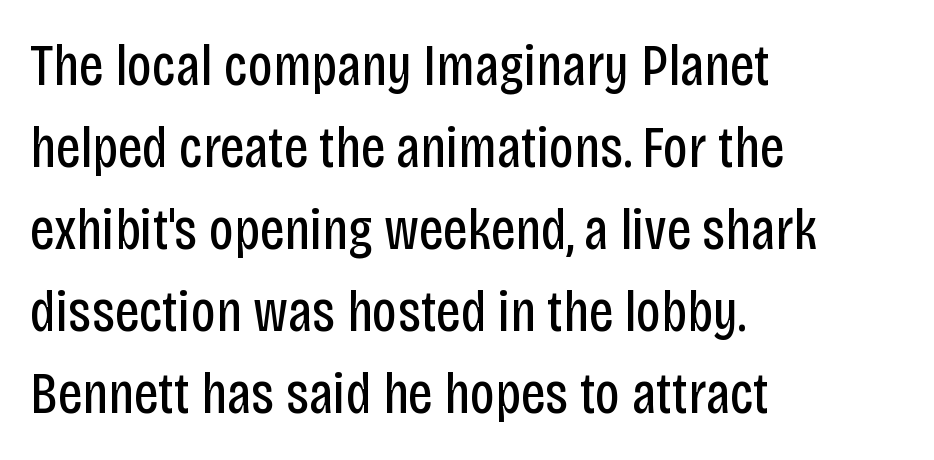
Q: Is the text bold? A: No.
Q: Is the text italic (slanted)? A: No, it is upright.
Q: Is the typeface a serif or a sans-serif typeface? A: Sans-serif.
Q: Is the text underlined? A: No.
Q: How is the paragraph aligned? A: Left-aligned.
Q: Is the spacing between letters normal or unusually wide? A: Normal.
Q: Is the spacing between lines tight, normal or loose? A: Normal.
Q: Width (condensed, normal, or wide)? A: Condensed.
Q: Stroke contrast? A: Low.
Q: x-height? A: Large.
Q: Monospaced? A: No.
